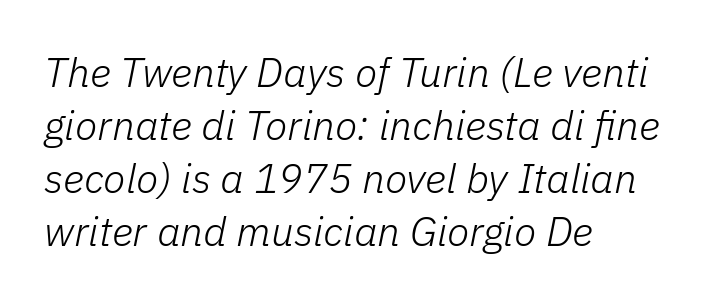
The image shows 41 px light type, italic (leaning right); set left-aligned, normal line spacing (1.29x), normal letter spacing, not underlined; low stroke contrast and a medium x-height.
